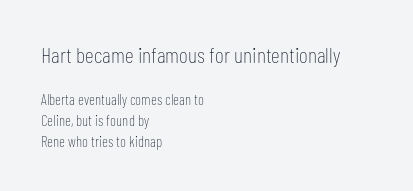
The strip under each line holds only bare page. No letter is thick-stroked: the sample isn't bold. Does extra space separate the letters? No, they use regular spacing. Leading: standard.
